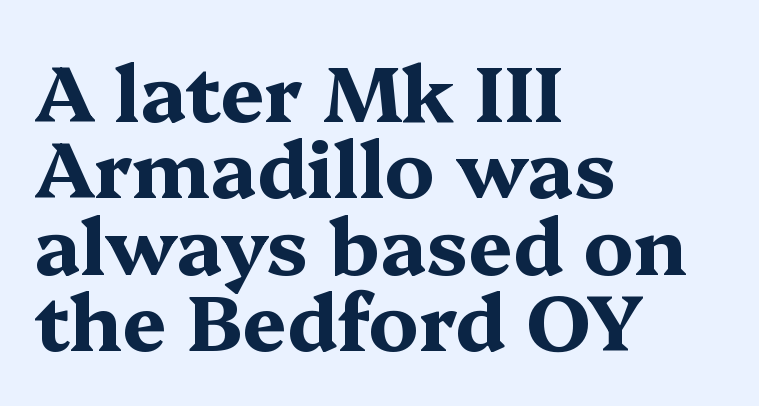
Is the letter spacing exaggerated? No — it looks like the ordinary default. The passage shown is typeset with a serif family. Is the block centered? No — it sits flush against the left margin. Unlike italic type, these characters show no tilt at all.
